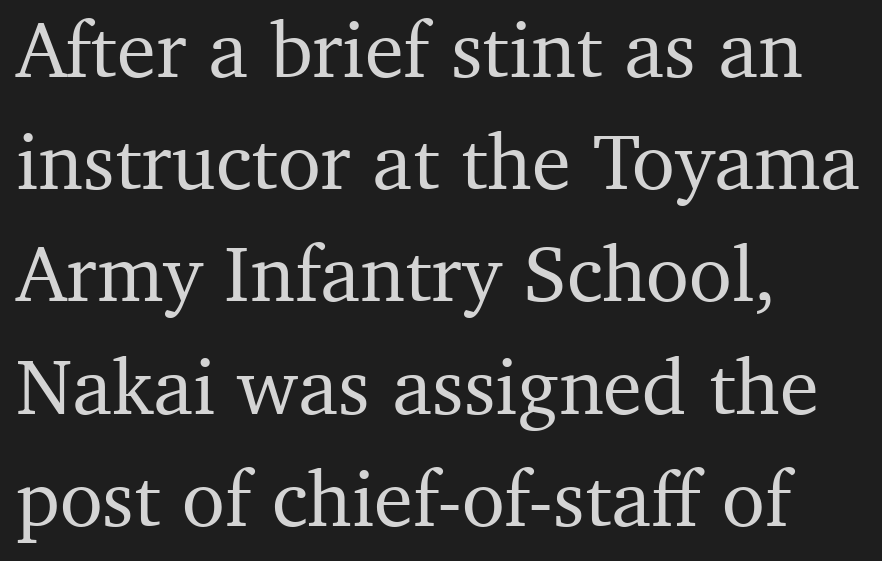
Q: Is the text italic (slanted)? A: No, it is upright.
Q: Is the typeface a serif or a sans-serif typeface? A: Serif.
Q: Is the text underlined? A: No.
Q: How is the paragraph aligned? A: Left-aligned.
Q: Is the spacing between letters normal or unusually wide? A: Normal.
Q: Is the spacing between lines tight, normal or loose? A: Normal.
Q: Width (condensed, normal, or wide)? A: Normal.
Q: Stroke contrast? A: Medium.
Q: x-height? A: Medium.
Q: Monospaced? A: No.
